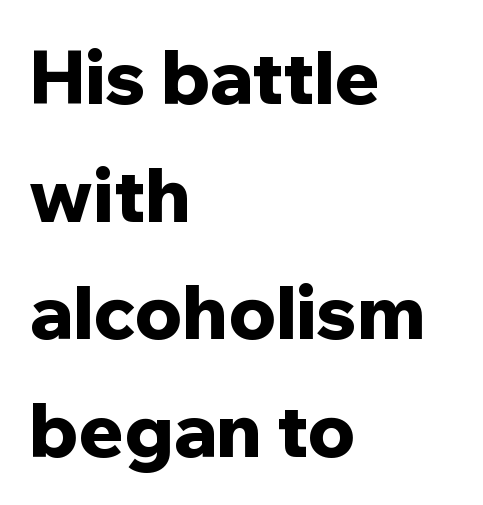
Q: Is the text bold? A: Yes.
Q: Is the text italic (slanted)? A: No, it is upright.
Q: Is the typeface a serif or a sans-serif typeface? A: Sans-serif.
Q: Is the text underlined? A: No.
Q: How is the paragraph aligned? A: Left-aligned.
Q: Is the spacing between letters normal or unusually wide? A: Normal.
Q: Is the spacing between lines tight, normal or loose? A: Normal.
Q: Width (condensed, normal, or wide)? A: Normal.
Q: Stroke contrast? A: Low.
Q: x-height? A: Medium.
Q: Monospaced? A: No.
